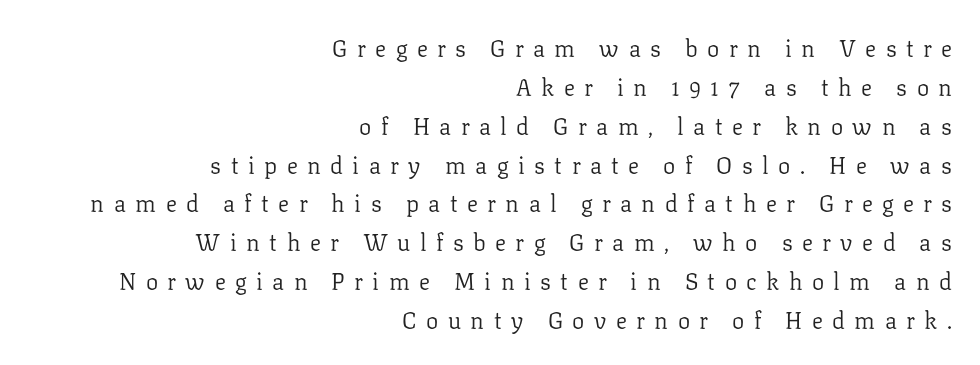
The image shows 23 px text type, upright; set right-aligned, normal line spacing (1.69x), unusually wide letter spacing (+0.41 em), not underlined.
